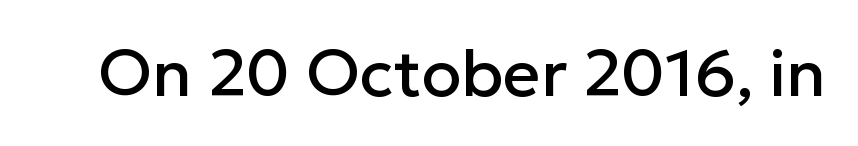
{"serif": "no", "italic": "no", "width": "normal", "stroke_contrast": "low", "x_height": "medium", "monospaced": "no", "underline": "no", "letter_spacing": "normal", "letter_spacing_em": 0.0, "glyph_px": 65}
